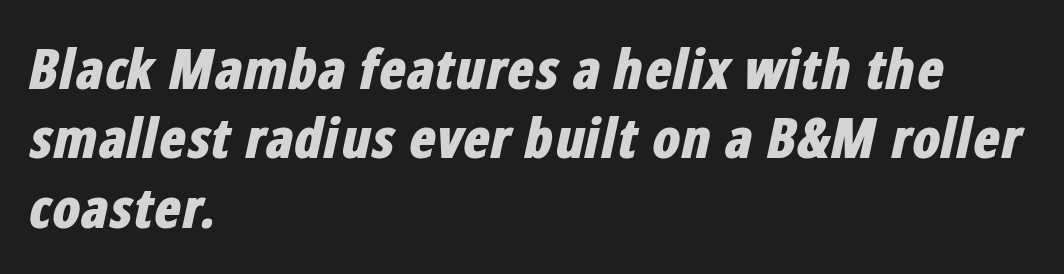
The image shows 56 px bold, condensed type, italic (leaning right); set left-aligned, line spacing 1.24x, normal letter spacing, not underlined; low stroke contrast and a medium x-height.
